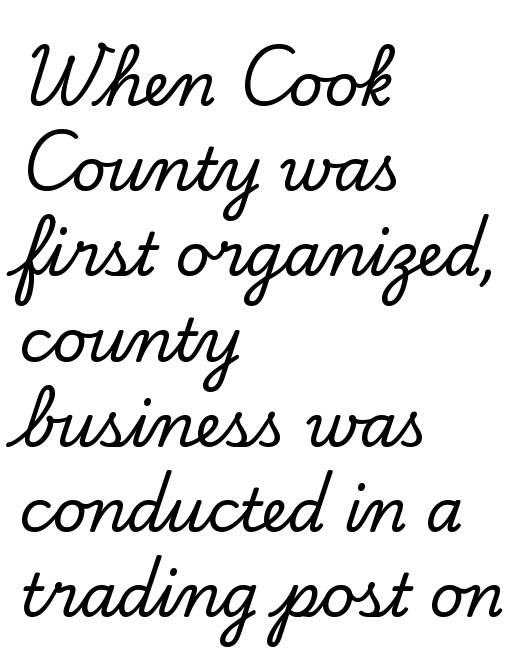
The image shows 60 px serif type; set left-aligned, normal line spacing (1.42x), normal letter spacing, not underlined; low stroke contrast and a small x-height.
